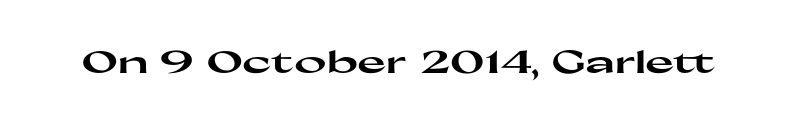
Q: Is the text bold? A: Yes.
Q: Is the text italic (slanted)? A: No, it is upright.
Q: Is the typeface a serif or a sans-serif typeface? A: Sans-serif.
Q: Is the text underlined? A: No.
Q: Is the spacing between letters normal or unusually wide? A: Normal.
Q: Width (condensed, normal, or wide)? A: Wide.
Q: Stroke contrast? A: High.
Q: x-height? A: Medium.
Q: Monospaced? A: No.
